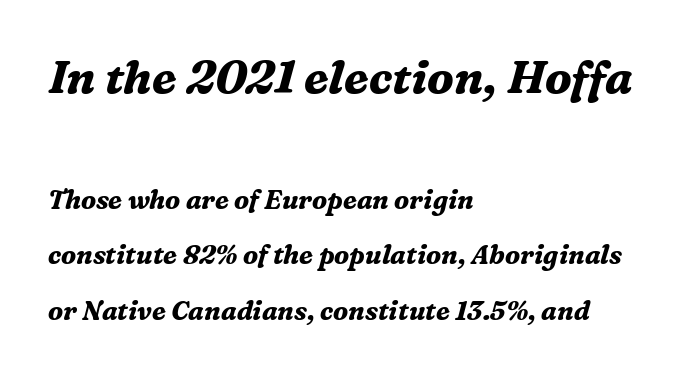
The image shows 46 px bold serif type, italic (leaning right); set left-aligned, loose line spacing (2.13x), normal letter spacing, not underlined; the first (top) block is 1.77x larger; medium stroke contrast and a medium x-height.
